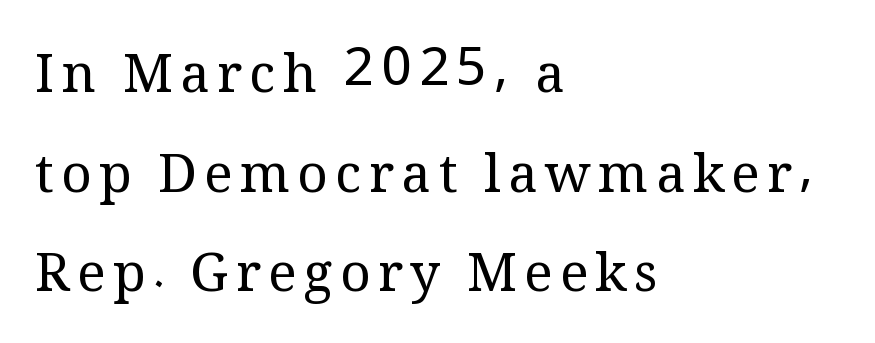
Q: Is the text bold? A: No.
Q: Is the text italic (slanted)? A: No, it is upright.
Q: Is the typeface a serif or a sans-serif typeface? A: Serif.
Q: Is the text underlined? A: No.
Q: How is the paragraph aligned? A: Left-aligned.
Q: Width (condensed, normal, or wide)? A: Normal.
Q: Stroke contrast? A: Medium.
Q: x-height? A: Medium.
Q: Monospaced? A: No.
